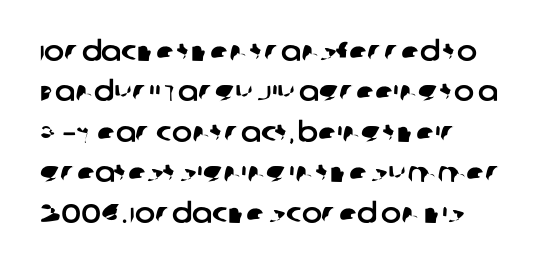
{"underline": "no", "align": "left", "line_spacing": "normal", "line_spacing_ratio": 1.5, "letter_spacing": "normal", "letter_spacing_em": 0.0, "glyph_px": 27}
